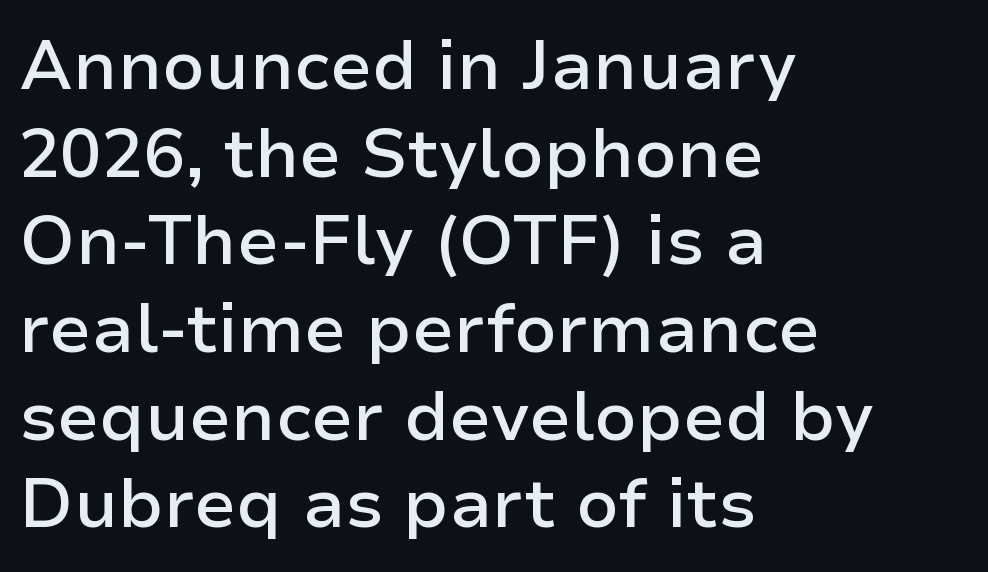
The image shows 69 px semibold sans-serif type, upright; set left-aligned, normal line spacing (1.27x), normal letter spacing, not underlined; low stroke contrast and a medium x-height.
